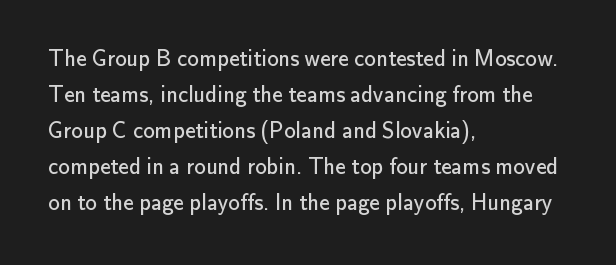
Q: Is the text bold? A: No.
Q: Is the text italic (slanted)? A: No, it is upright.
Q: Is the text underlined? A: No.
Q: How is the paragraph aligned? A: Left-aligned.
Q: Is the spacing between letters normal or unusually wide? A: Normal.
Q: Is the spacing between lines tight, normal or loose? A: Normal.
